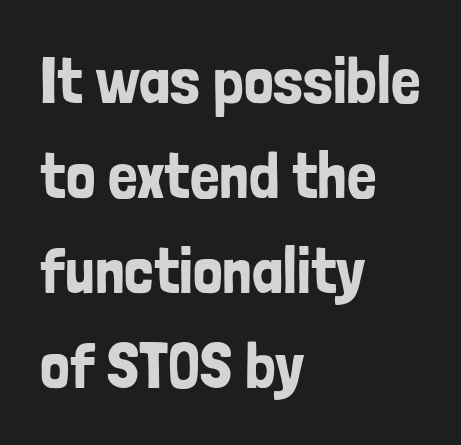
The image shows 66 px condensed sans-serif type, upright; set left-aligned, normal line spacing (1.44x), normal letter spacing, not underlined; low stroke contrast and a medium x-height.
